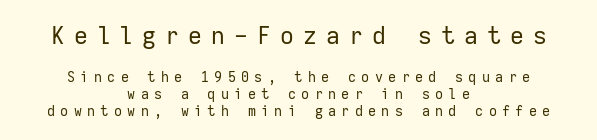
Q: Is the text bold? A: No.
Q: Is the text italic (slanted)? A: No, it is upright.
Q: Is the text underlined? A: No.
Q: How is the paragraph aligned? A: Centered.
Q: Is the spacing between letters normal or unusually wide? A: Unusually wide.
Q: Which block of text is set in a larger size, the first (top) or the second (bottom)? A: The first (top) one.
